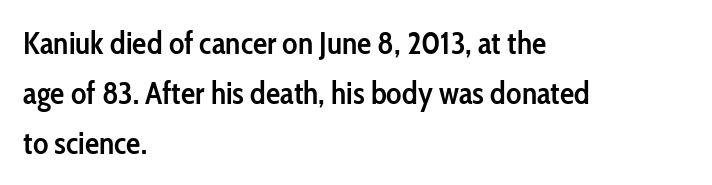
{"serif": "no", "italic": "no", "bold": "semi", "weight": "semibold", "width": "condensed", "stroke_contrast": "low", "x_height": "medium", "monospaced": "no", "underline": "no", "align": "left", "line_spacing": "normal", "line_spacing_ratio": 1.56, "letter_spacing": "normal", "letter_spacing_em": 0.0, "glyph_px": 32}
